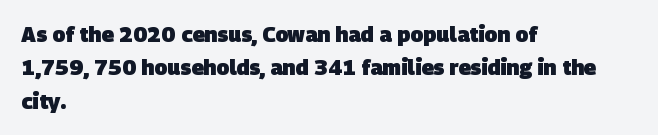
In terms of leading, this rendering sits right in the middle. Check the space under the baseline: it is left empty. What stands out about the letter spacing? Nothing — it is the standard amount. Alignment: flush left. Its strokes are broad and dark, the hallmark of bold type.
